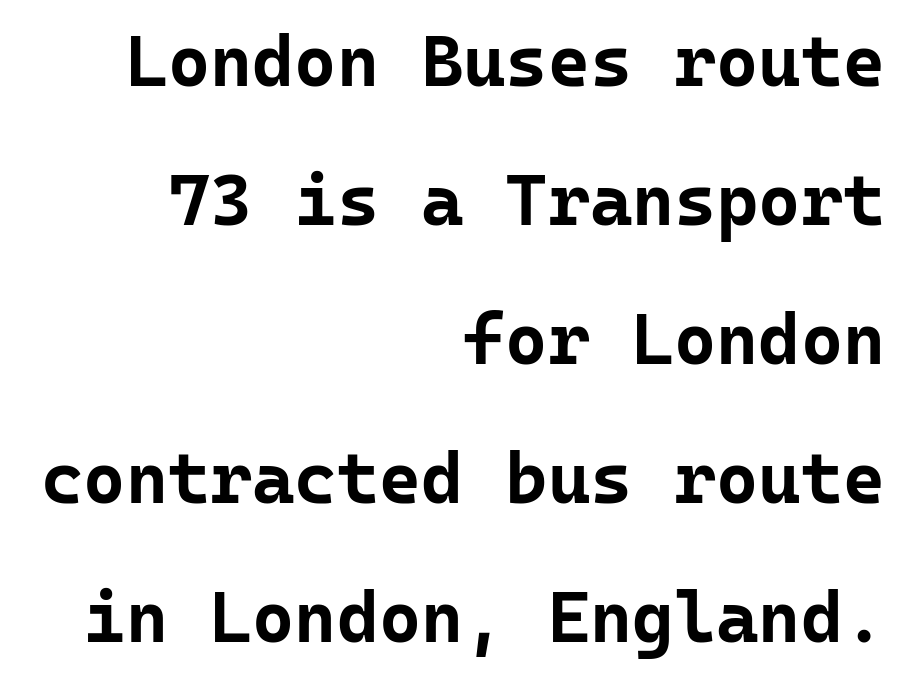
Q: Is the text bold? A: Yes.
Q: Is the text italic (slanted)? A: No, it is upright.
Q: Is the typeface a serif or a sans-serif typeface? A: Sans-serif.
Q: Is the text underlined? A: No.
Q: How is the paragraph aligned? A: Right-aligned.
Q: Is the spacing between letters normal or unusually wide? A: Normal.
Q: Is the spacing between lines tight, normal or loose? A: Loose.
Q: Width (condensed, normal, or wide)? A: Normal.
Q: Stroke contrast? A: Low.
Q: x-height? A: Medium.
Q: Monospaced? A: Yes.
